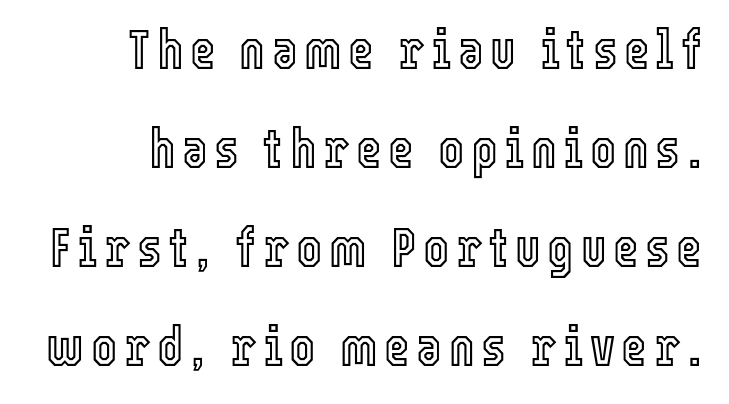
{"italic": "no", "width": "condensed", "x_height": "medium", "monospaced": "no", "underline": "no", "line_spacing_ratio": 1.8, "glyph_px": 55}
